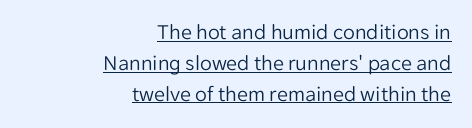
Q: Is the text bold? A: No.
Q: Is the text italic (slanted)? A: No, it is upright.
Q: Is the text underlined? A: Yes.
Q: How is the paragraph aligned? A: Right-aligned.
Q: Is the spacing between letters normal or unusually wide? A: Normal.
Q: Is the spacing between lines tight, normal or loose? A: Normal.
